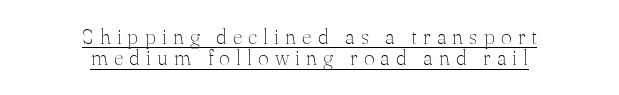
Tall strokes in this sample are plumb rather than angled. The string is rendered with underlining switched on. The space between consecutive lines is stingy. Short and long lines alike share a common midpoint. Does extra space separate the letters? Yes, quite a lot of it.
